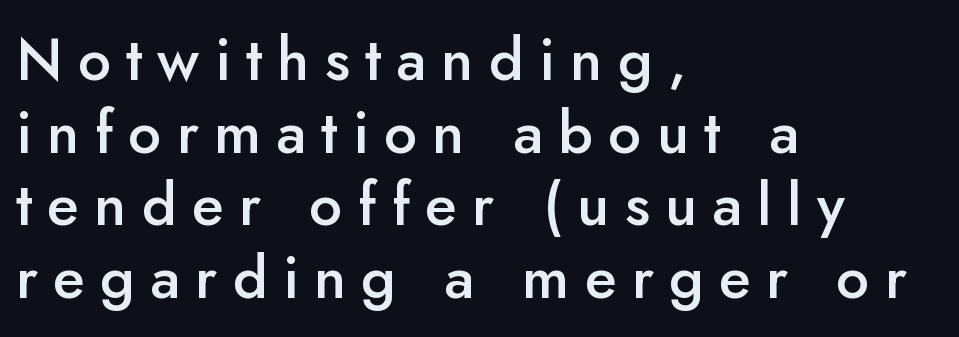
You could only call the tracking loose — the letters float apart. Slightly chunky letters — semibold, I'd say, not full bold. Check where the strokes stop: nothing finishes them off — pure sans. Each letter keeps its own natural width here, so spacing adapts to shape.
